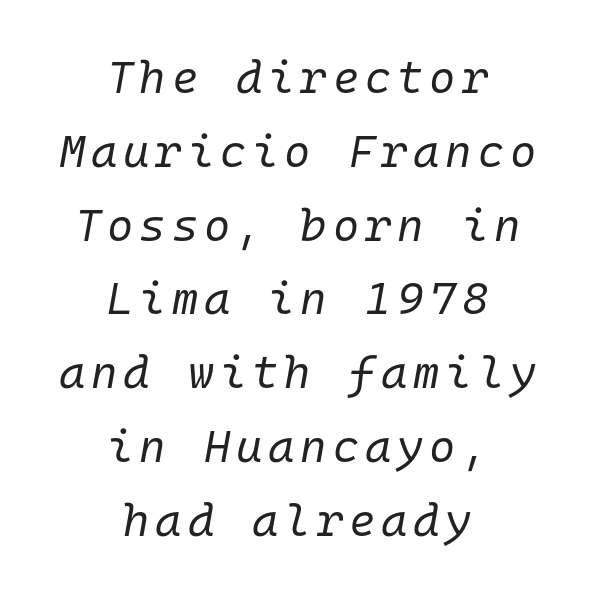
Each line is balanced around a shared central axis. This sample uses an oblique cut, with every glyph tilted off the vertical. What's the leading like? Ordinary, nothing unusual. The face used here is monospaced, like something from a code editor.
